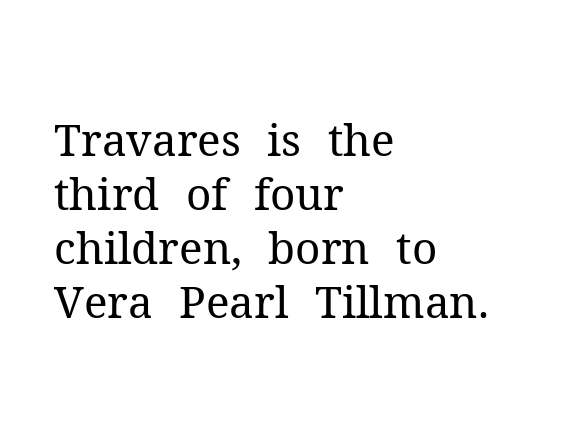
{"serif": "yes", "italic": "no", "bold": "no", "weight": "regular", "width": "normal", "stroke_contrast": "medium", "x_height": "medium", "monospaced": "no", "underline": "no", "align": "left", "line_spacing_ratio": 1.23, "letter_spacing": "normal", "letter_spacing_em": 0.0, "glyph_px": 44}
